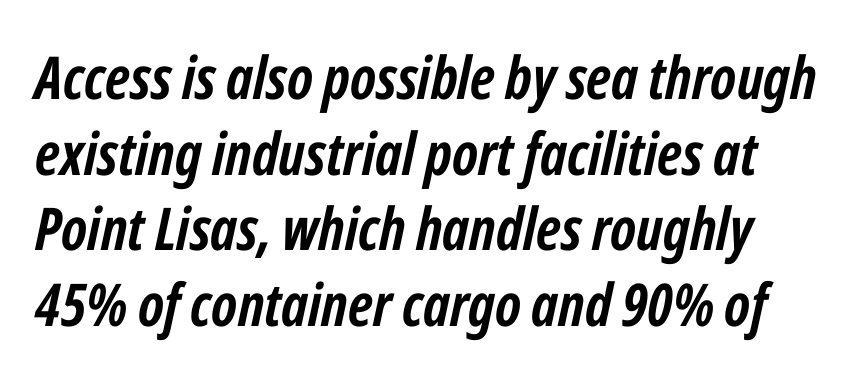
Q: Is the text bold? A: Yes.
Q: Is the text italic (slanted)? A: Yes, it leans right by about 12 degrees.
Q: Is the text underlined? A: No.
Q: Is the spacing between letters normal or unusually wide? A: Normal.
Q: Is the spacing between lines tight, normal or loose? A: Normal.
Q: Width (condensed, normal, or wide)? A: Condensed.
Q: Stroke contrast? A: Low.
Q: x-height? A: Medium.
Q: Monospaced? A: No.
